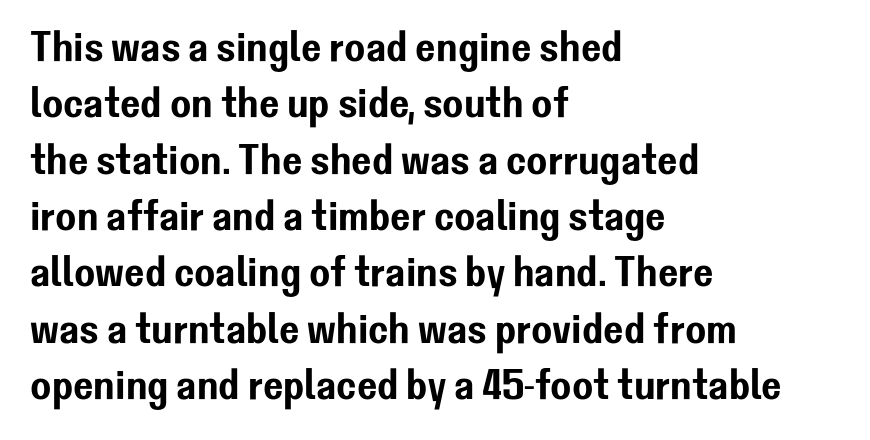
The image shows 43 px sans-serif type, upright; set left-aligned, normal line spacing (1.31x), normal letter spacing, not underlined; low stroke contrast and a medium x-height.
